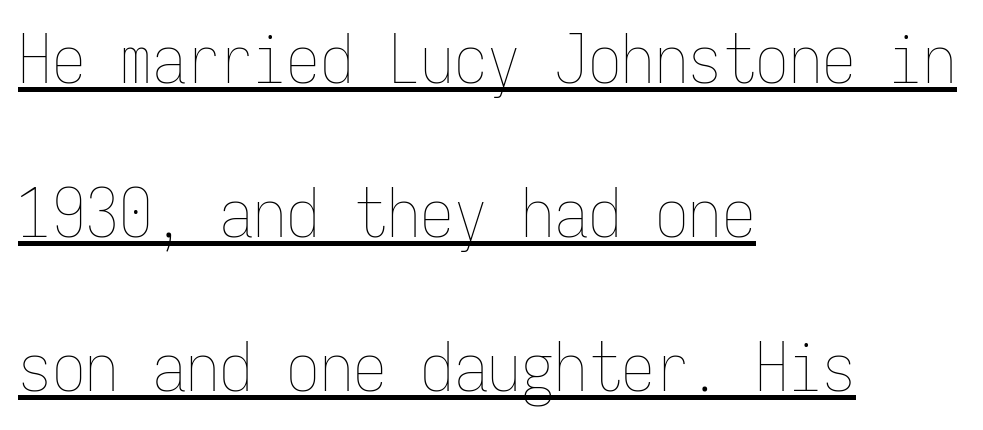
Q: Is the text bold? A: No.
Q: Is the text italic (slanted)? A: No, it is upright.
Q: Is the text underlined? A: Yes.
Q: How is the paragraph aligned? A: Left-aligned.
Q: Is the spacing between letters normal or unusually wide? A: Normal.
Q: Is the spacing between lines tight, normal or loose? A: Loose.
Q: Width (condensed, normal, or wide)? A: Condensed.
Q: Stroke contrast? A: Low.
Q: x-height? A: Medium.
Q: Monospaced? A: Yes.
